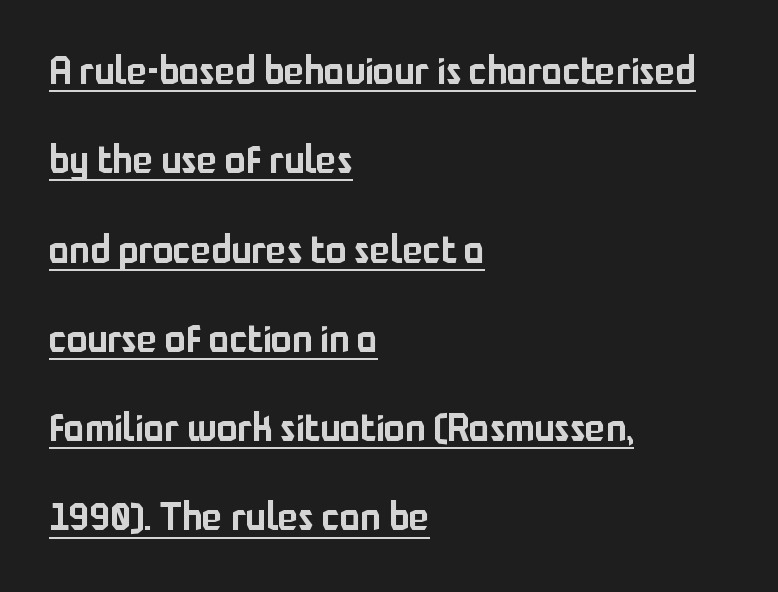
{"serif": "no", "italic": "no", "width": "normal", "stroke_contrast": "low", "x_height": "medium", "monospaced": "no", "underline": "yes", "align": "left", "line_spacing": "loose", "line_spacing_ratio": 2.35, "letter_spacing": "normal", "letter_spacing_em": 0.0, "glyph_px": 38}
